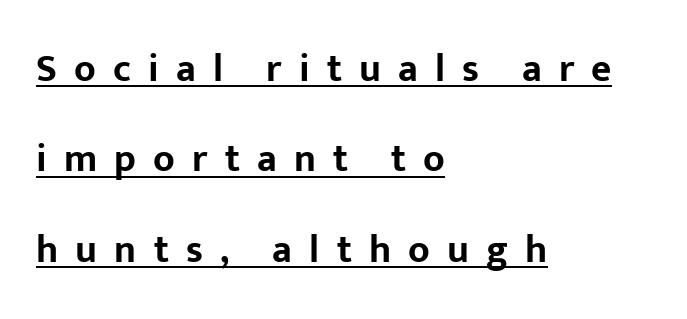
Emphasis is given by a line drawn under the lettering. Regarding leading, the lines here are spaced well apart. The paragraph shown leans on its left margin. Grotesque or geometric, the face here clearly has no serifs. Ascenders rise straight up at ninety degrees.
